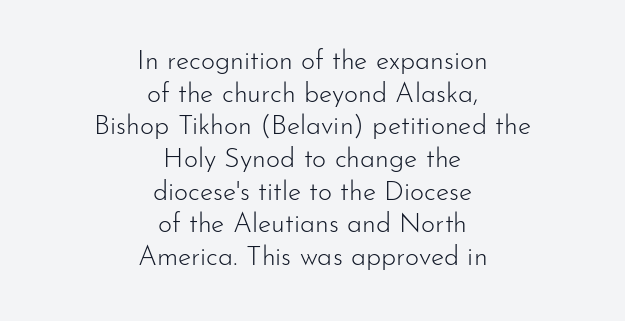
{"italic": "no", "bold": "no", "underline": "no", "align": "center", "line_spacing_ratio": 1.21, "letter_spacing": "normal", "letter_spacing_em": 0.0, "glyph_px": 27}
